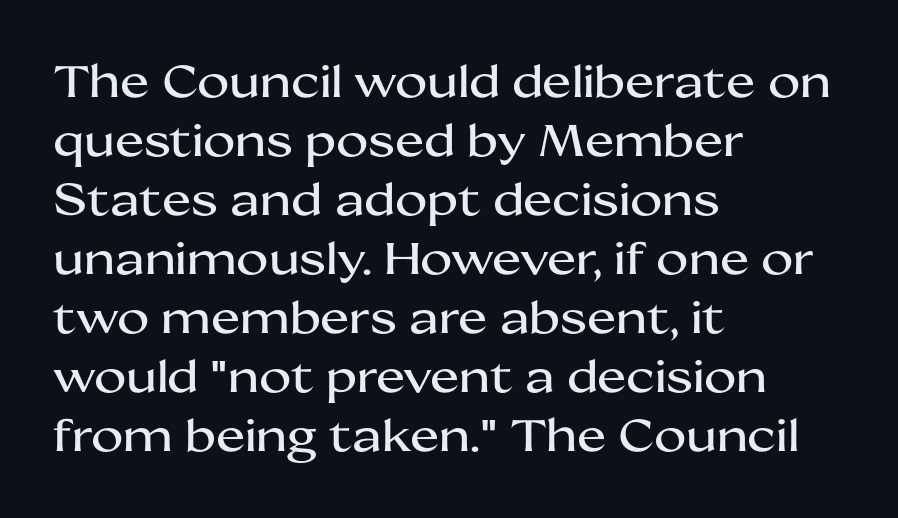
The image shows 44 px wide type, upright; set left-aligned, normal line spacing (1.34x), normal letter spacing, not underlined; medium stroke contrast and a medium x-height.
